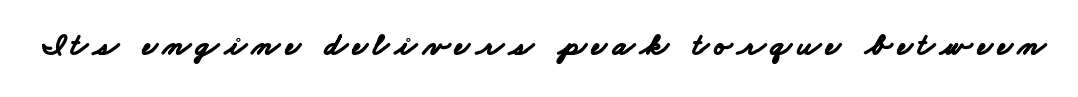
Q: Is the text bold? A: Yes.
Q: Is the typeface a serif or a sans-serif typeface? A: Sans-serif.
Q: Is the text underlined? A: No.
Q: Width (condensed, normal, or wide)? A: Wide.
Q: Stroke contrast? A: Low.
Q: x-height? A: Small.
Q: Monospaced? A: No.
